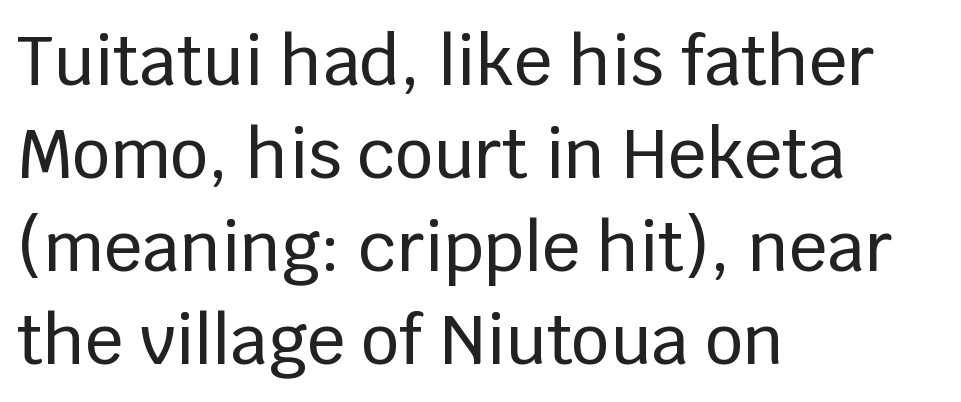
Q: Is the text italic (slanted)? A: No, it is upright.
Q: Is the typeface a serif or a sans-serif typeface? A: Sans-serif.
Q: Is the text underlined? A: No.
Q: How is the paragraph aligned? A: Left-aligned.
Q: Is the spacing between letters normal or unusually wide? A: Normal.
Q: Is the spacing between lines tight, normal or loose? A: Normal.
Q: Width (condensed, normal, or wide)? A: Normal.
Q: Stroke contrast? A: Low.
Q: x-height? A: Large.
Q: Monospaced? A: No.
